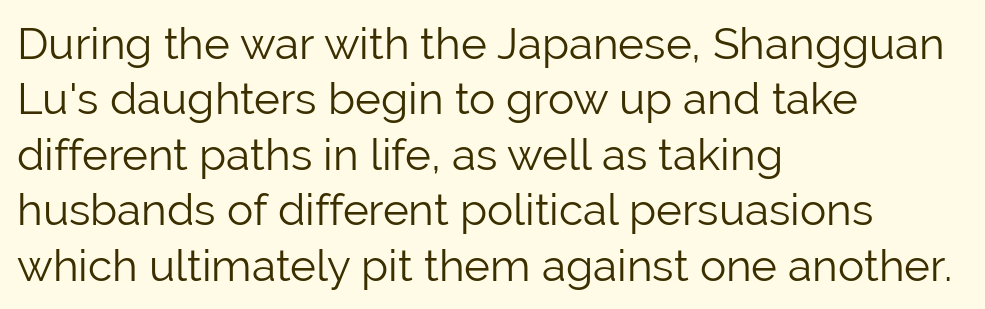
{"serif": "no", "italic": "no", "bold": "no", "weight": "light", "width": "normal", "stroke_contrast": "low", "x_height": "medium", "monospaced": "no", "underline": "no", "align": "left", "line_spacing": "normal", "line_spacing_ratio": 1.26, "letter_spacing": "normal", "letter_spacing_em": 0.0, "glyph_px": 44}
